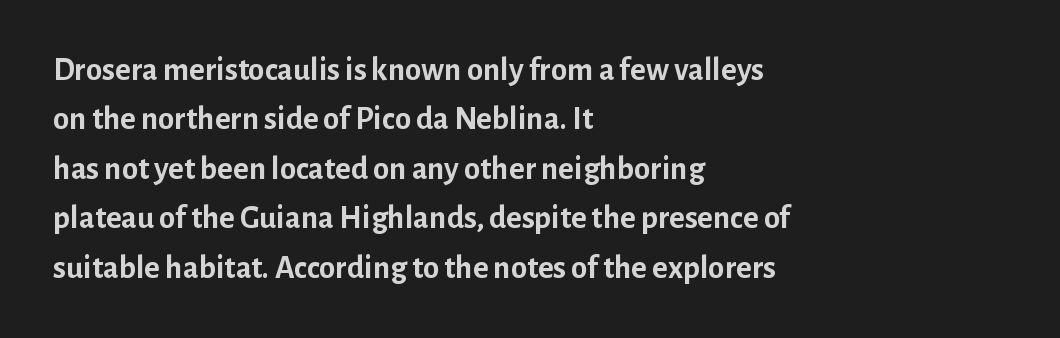
{"serif": "no", "italic": "no", "bold": "yes", "weight": "semibold", "width": "normal", "stroke_contrast": "low", "x_height": "medium", "monospaced": "no", "underline": "no", "align": "left", "line_spacing": "normal", "line_spacing_ratio": 1.5, "letter_spacing": "normal", "letter_spacing_em": 0.0, "glyph_px": 33}
